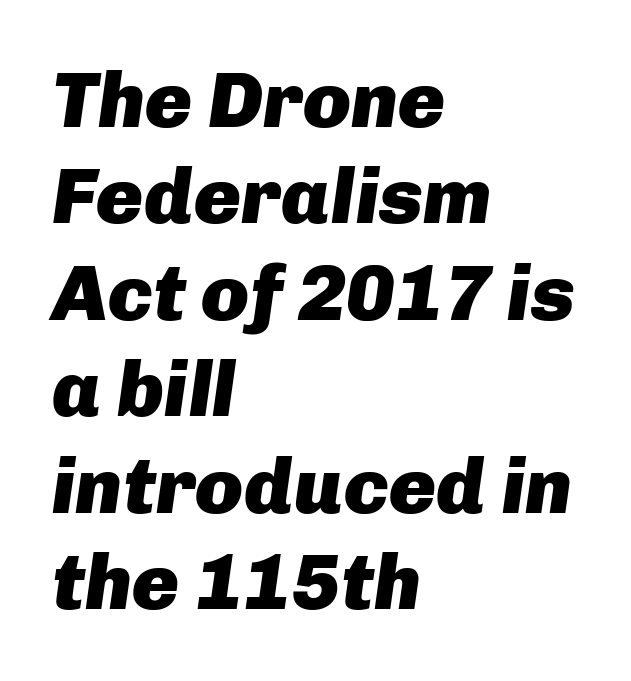
The image shows 79 px heavy type, italic (leaning right); set left-aligned, line spacing 1.22x, normal letter spacing, not underlined; low stroke contrast and a medium x-height.
